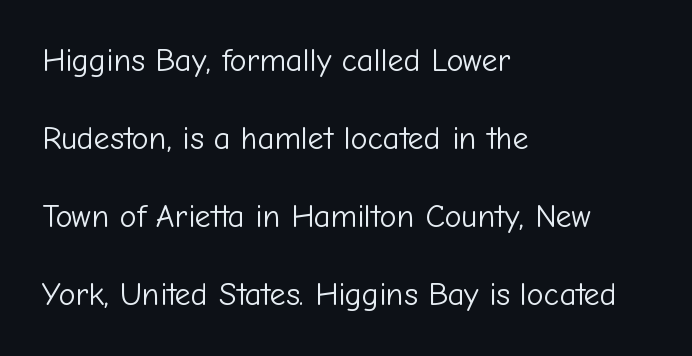
{"serif": "no", "italic": "no", "bold": "no", "weight": "light", "width": "normal", "stroke_contrast": "low", "x_height": "medium", "monospaced": "no", "underline": "no", "align": "left", "line_spacing": "loose", "line_spacing_ratio": 2.44, "letter_spacing": "normal", "letter_spacing_em": 0.0, "glyph_px": 32}
